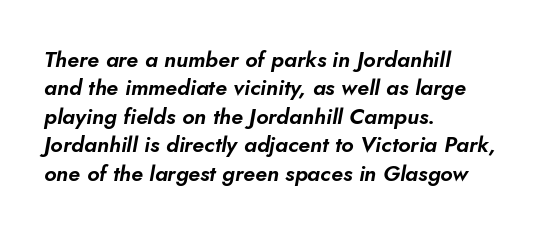
{"italic": "yes", "lean": "right", "slant_degrees": 10, "underline": "no", "align": "left", "line_spacing": "normal", "line_spacing_ratio": 1.29, "letter_spacing": "normal", "letter_spacing_em": 0.0, "glyph_px": 22}
